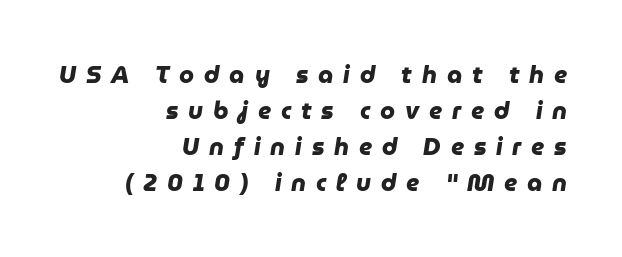
The foot of each line stays bare and open. If you measured baseline to baseline, you'd find a middling distance. These words are printed bold, with thick strokes throughout. The face used here is rendered with a markedly widened letterfit. The passage is arranged like a letterhead date or caption credit — flush right.
